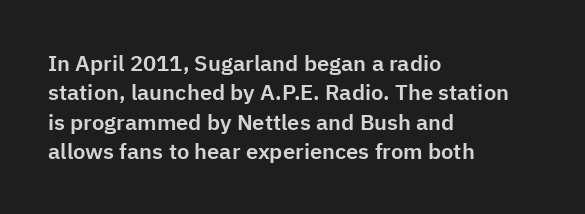
The image shows 22 px text type, upright; set left-aligned, normal line spacing (1.33x), normal letter spacing, not underlined.
